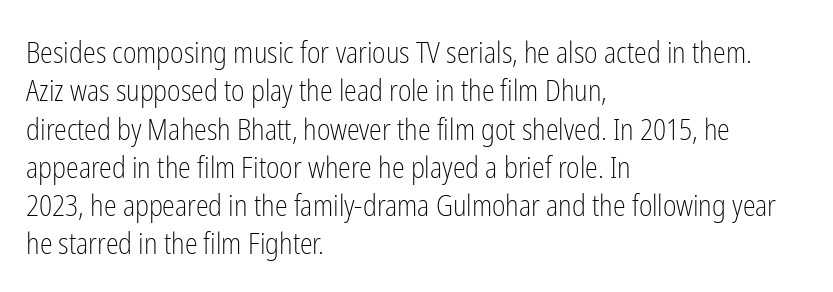
The typesetting does not lean heavy: it is not bold. Words float on clear page, feet unadorned. One-word summary of the alignment: left. Is there any slant? The stems are plumb.
